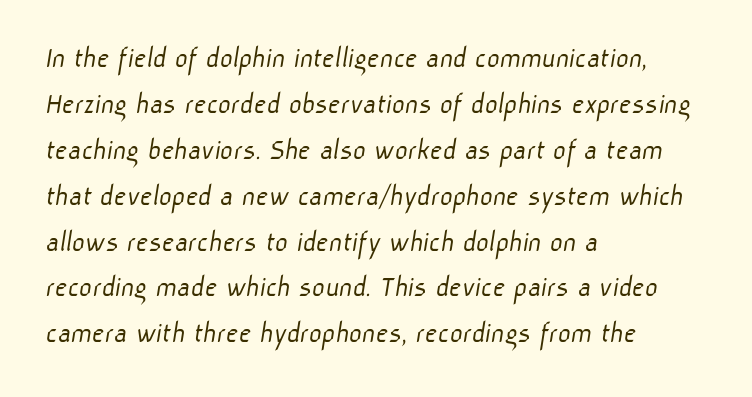
{"serif": "no", "bold": "no", "weight": "light", "width": "normal", "stroke_contrast": "low", "x_height": "medium", "monospaced": "no", "underline": "no", "align": "left", "line_spacing": "normal", "line_spacing_ratio": 1.48, "letter_spacing": "normal", "letter_spacing_em": 0.0, "glyph_px": 31}
